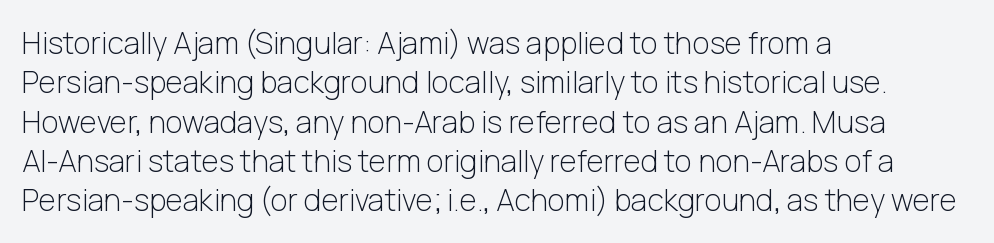
Q: Is the text bold? A: No.
Q: Is the text italic (slanted)? A: No, it is upright.
Q: Is the typeface a serif or a sans-serif typeface? A: Sans-serif.
Q: Is the text underlined? A: No.
Q: How is the paragraph aligned? A: Left-aligned.
Q: Is the spacing between letters normal or unusually wide? A: Normal.
Q: Is the spacing between lines tight, normal or loose? A: Normal.
Q: Width (condensed, normal, or wide)? A: Normal.
Q: Stroke contrast? A: Low.
Q: x-height? A: Medium.
Q: Monospaced? A: No.
